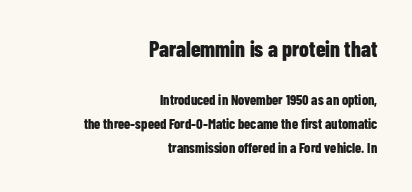
The image shows 22 px bold type, upright; set right-aligned, line spacing 1.73x, normal letter spacing, not underlined; the first (top) block is 1.57x larger.
